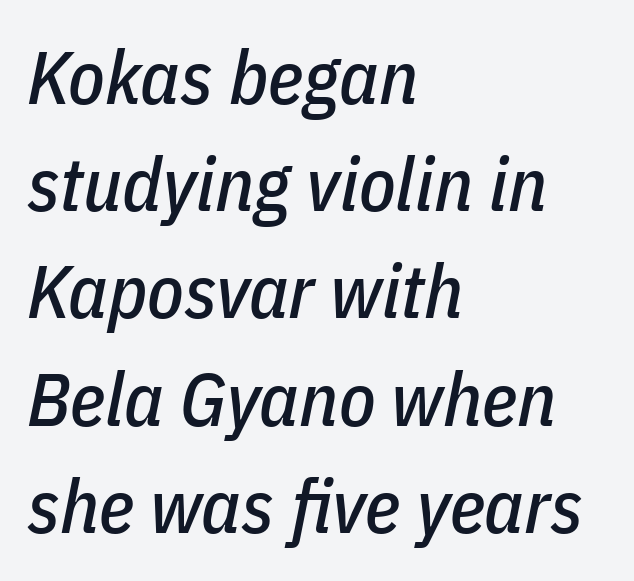
Glyph-to-glyph distance matches everyday printed text. Horizontally, the lines are justified to the leading edge only. Looking at the ascenders, they clearly lean. Nobody drew a line under any word here.
